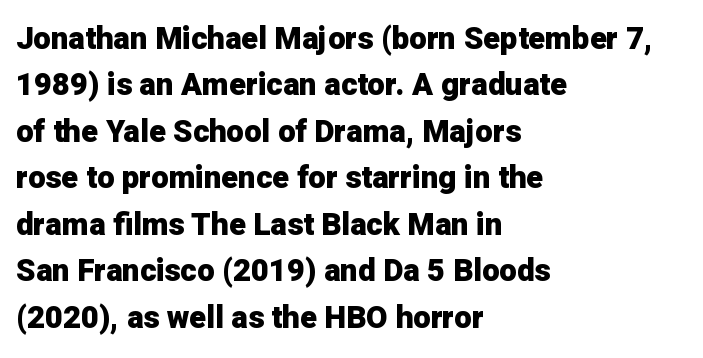
Q: Is the text bold? A: Yes.
Q: Is the text italic (slanted)? A: No, it is upright.
Q: Is the typeface a serif or a sans-serif typeface? A: Sans-serif.
Q: Is the text underlined? A: No.
Q: How is the paragraph aligned? A: Left-aligned.
Q: Is the spacing between letters normal or unusually wide? A: Normal.
Q: Is the spacing between lines tight, normal or loose? A: Normal.
Q: Width (condensed, normal, or wide)? A: Normal.
Q: Stroke contrast? A: Low.
Q: x-height? A: Medium.
Q: Monospaced? A: No.
